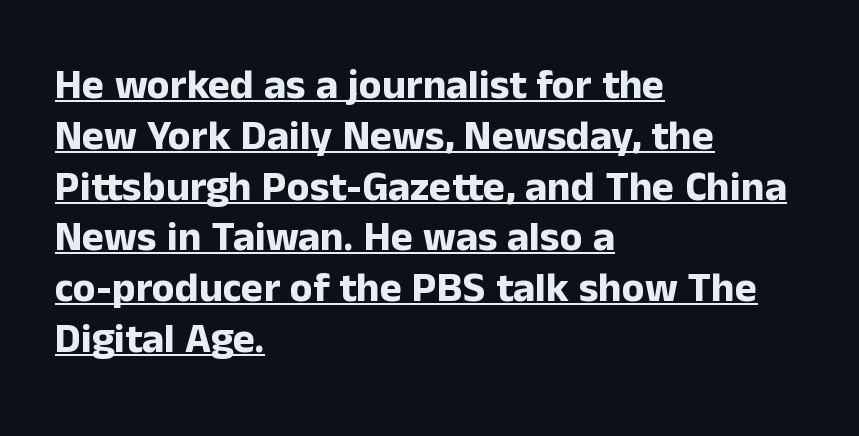
No feet cap the strokes, marking this as sans-serif type. Ascenders rise straight up at ninety degrees. Honestly, the letter spacing is just normal — you wouldn't notice it. The face used here is proportionally spaced, like ordinary book or web type. Leftover space on each line is placed entirely after the last word.
